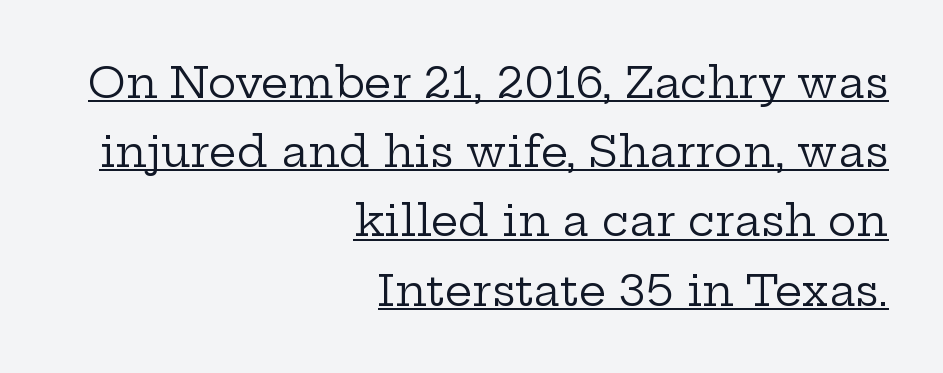
Q: Is the text bold? A: No.
Q: Is the text italic (slanted)? A: No, it is upright.
Q: Is the typeface a serif or a sans-serif typeface? A: Serif.
Q: Is the text underlined? A: Yes.
Q: How is the paragraph aligned? A: Right-aligned.
Q: Is the spacing between letters normal or unusually wide? A: Normal.
Q: Is the spacing between lines tight, normal or loose? A: Normal.
Q: Width (condensed, normal, or wide)? A: Wide.
Q: Stroke contrast? A: Low.
Q: x-height? A: Medium.
Q: Monospaced? A: No.
